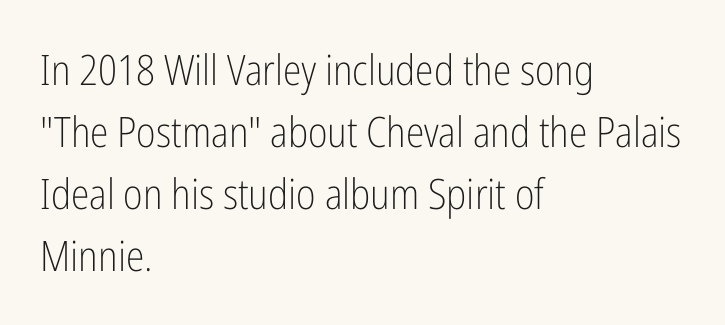
{"serif": "no", "italic": "no", "bold": "no", "weight": "light", "width": "condensed", "stroke_contrast": "low", "x_height": "medium", "monospaced": "no", "underline": "no", "align": "left", "line_spacing": "normal", "line_spacing_ratio": 1.48, "letter_spacing": "normal", "letter_spacing_em": 0.0, "glyph_px": 42}
